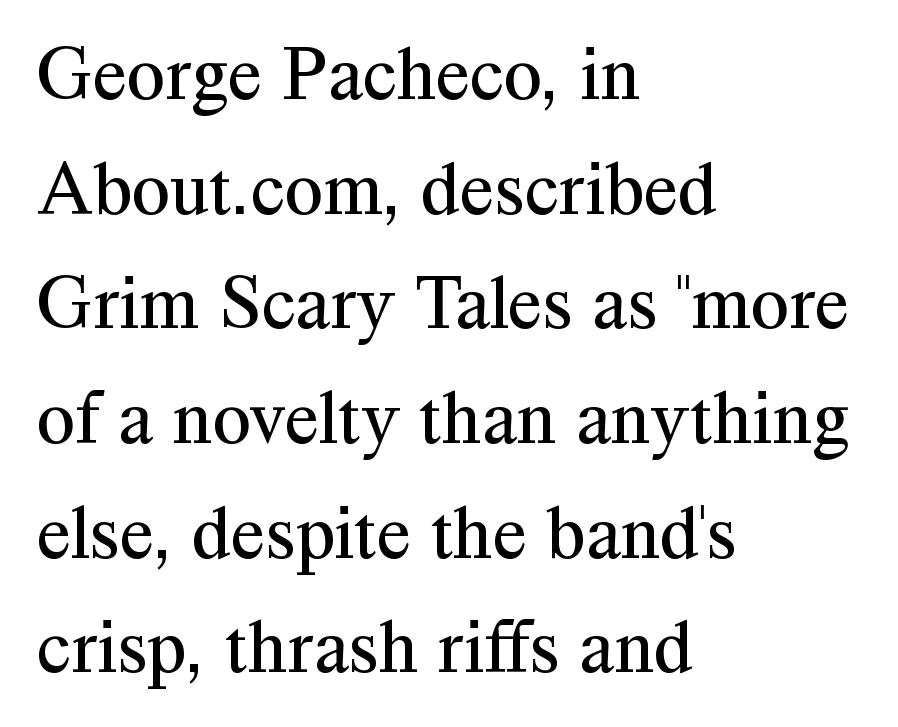
Q: Is the text bold? A: No.
Q: Is the text italic (slanted)? A: No, it is upright.
Q: Is the typeface a serif or a sans-serif typeface? A: Serif.
Q: Is the text underlined? A: No.
Q: How is the paragraph aligned? A: Left-aligned.
Q: Is the spacing between letters normal or unusually wide? A: Normal.
Q: Is the spacing between lines tight, normal or loose? A: Normal.
Q: Width (condensed, normal, or wide)? A: Normal.
Q: Stroke contrast? A: Medium.
Q: x-height? A: Medium.
Q: Monospaced? A: No.
